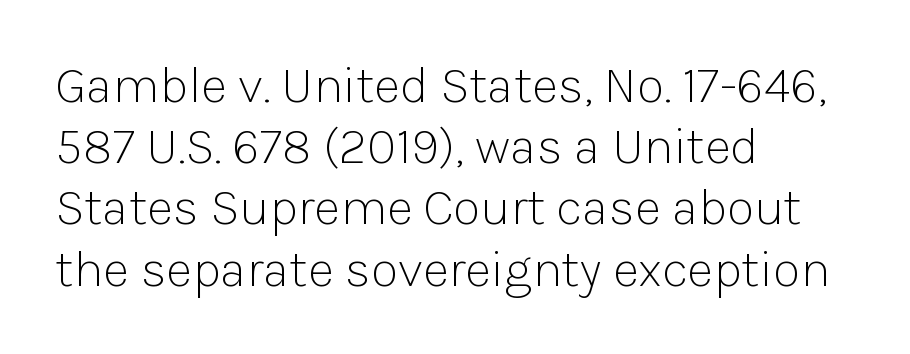
{"serif": "no", "italic": "no", "bold": "no", "weight": "light", "width": "normal", "stroke_contrast": "low", "x_height": "medium", "monospaced": "no", "underline": "no", "align": "left", "line_spacing_ratio": 1.2, "letter_spacing": "normal", "letter_spacing_em": 0.0, "glyph_px": 51}
